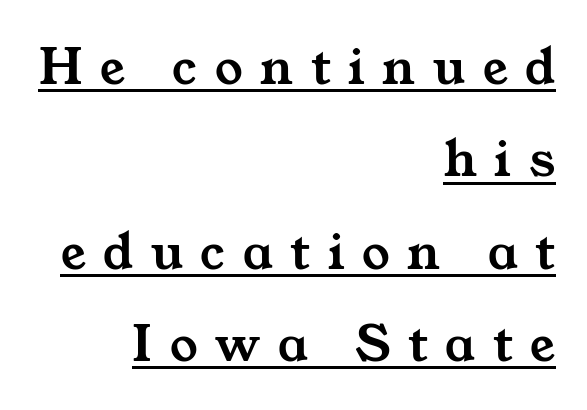
Vertically, the passage feels balanced, rows spaced as you'd expect. The rendering uses natural spacing where letterforms have individual widths. Font category for this specimen: serif. Underlined type.
